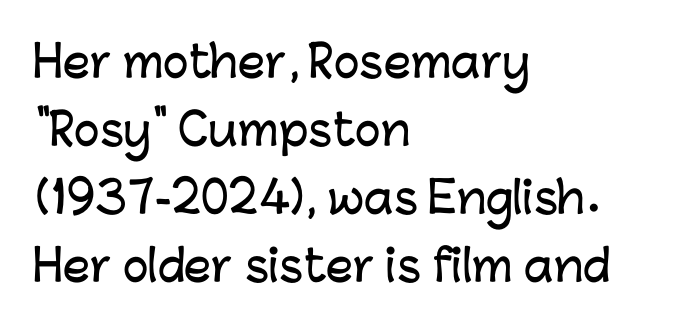
{"serif": "no", "italic": "no", "width": "normal", "stroke_contrast": "low", "x_height": "medium", "monospaced": "no", "underline": "no", "align": "left", "line_spacing": "normal", "line_spacing_ratio": 1.58, "letter_spacing": "normal", "letter_spacing_em": 0.0, "glyph_px": 43}
